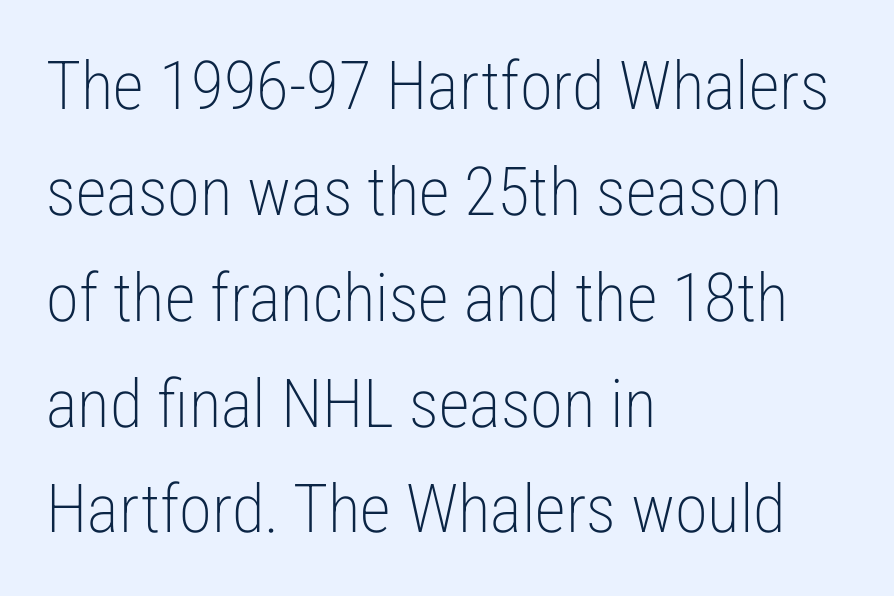
Teacher's note: observe the even left margin — that is flush-left alignment. A sans-serif font was chosen for this passage. Evenly set lines give the paragraph a standard silhouette. Spacing verdict: proportional, widths tailored to each character. Rule under the text: the space is simply empty. Compared with typical body copy, the letter spacing here is the same.
